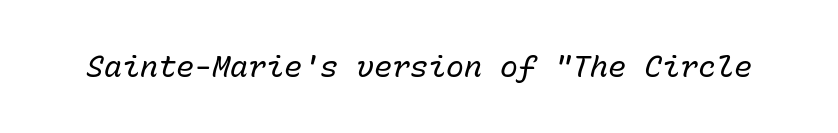
{"italic": "yes", "lean": "right", "slant_degrees": 15, "bold": "no", "weight": "regular", "width": "normal", "stroke_contrast": "low", "x_height": "medium", "monospaced": "yes", "underline": "no", "letter_spacing": "normal", "letter_spacing_em": 0.0, "glyph_px": 30}
